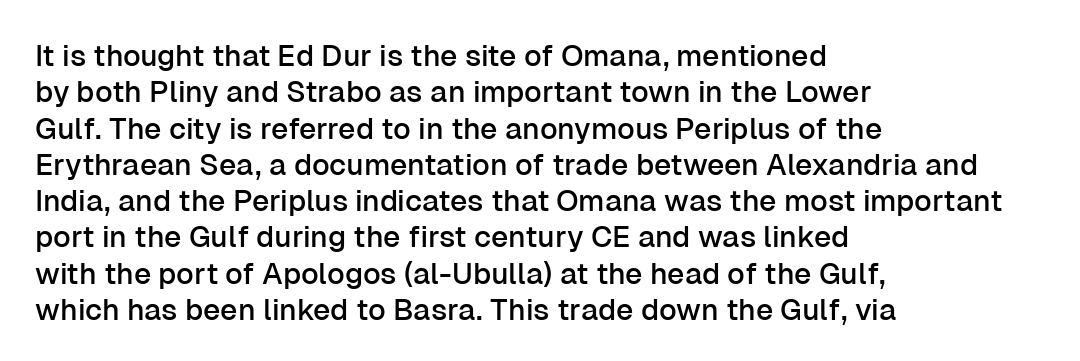
The image shows 30 px sans-serif type, upright; set left-aligned, line spacing 1.21x, normal letter spacing, not underlined; low stroke contrast and a medium x-height.
